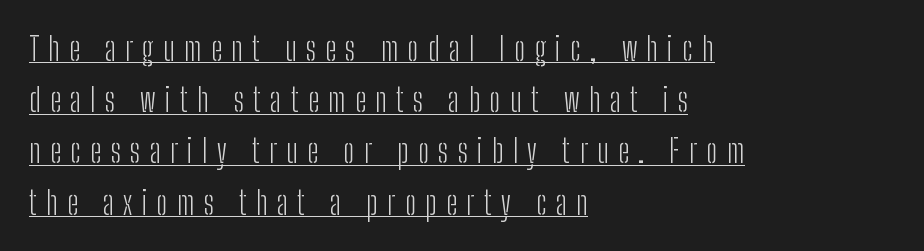
Summary of vertical rhythm: regular, with standard interline spacing. No heavy texture on the line: the type isn't bold. Here the designer chose a conventional face with non-uniform glyph widths. What kind of face is this? One without serifs — a sans. This sample uses an upright cut, with every glyph sitting square on the baseline.
